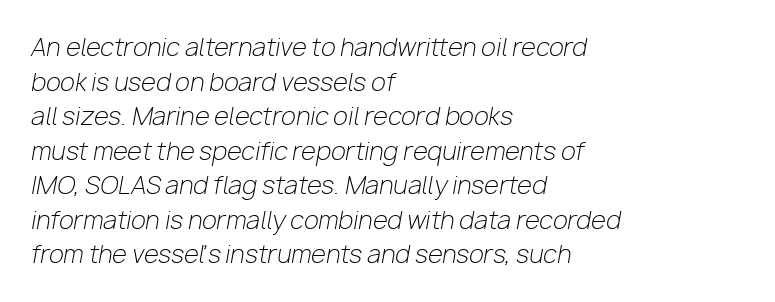
The face used here has a pronounced slope to its letters. Where is the straight margin? On the left. Regular leading. The font is comparable to plain body text, perhaps lighter.
